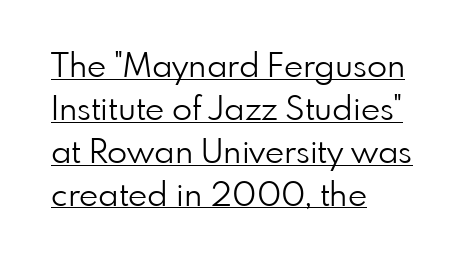
Q: Is the text bold? A: No.
Q: Is the text italic (slanted)? A: No, it is upright.
Q: Is the typeface a serif or a sans-serif typeface? A: Sans-serif.
Q: Is the text underlined? A: Yes.
Q: How is the paragraph aligned? A: Left-aligned.
Q: Is the spacing between letters normal or unusually wide? A: Normal.
Q: Is the spacing between lines tight, normal or loose? A: Normal.
Q: Width (condensed, normal, or wide)? A: Normal.
Q: Stroke contrast? A: Low.
Q: x-height? A: Small.
Q: Monospaced? A: No.
